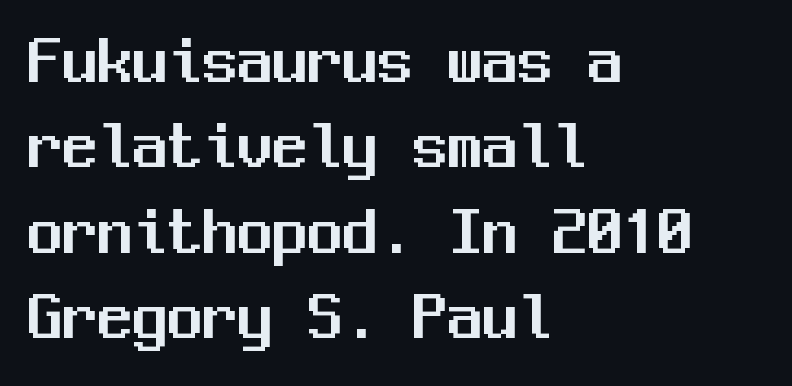
Q: Is the text italic (slanted)? A: No, it is upright.
Q: Is the typeface a serif or a sans-serif typeface? A: Sans-serif.
Q: Is the text underlined? A: No.
Q: How is the paragraph aligned? A: Left-aligned.
Q: Is the spacing between letters normal or unusually wide? A: Normal.
Q: Width (condensed, normal, or wide)? A: Normal.
Q: Stroke contrast? A: Medium.
Q: x-height? A: Medium.
Q: Monospaced? A: Yes.
